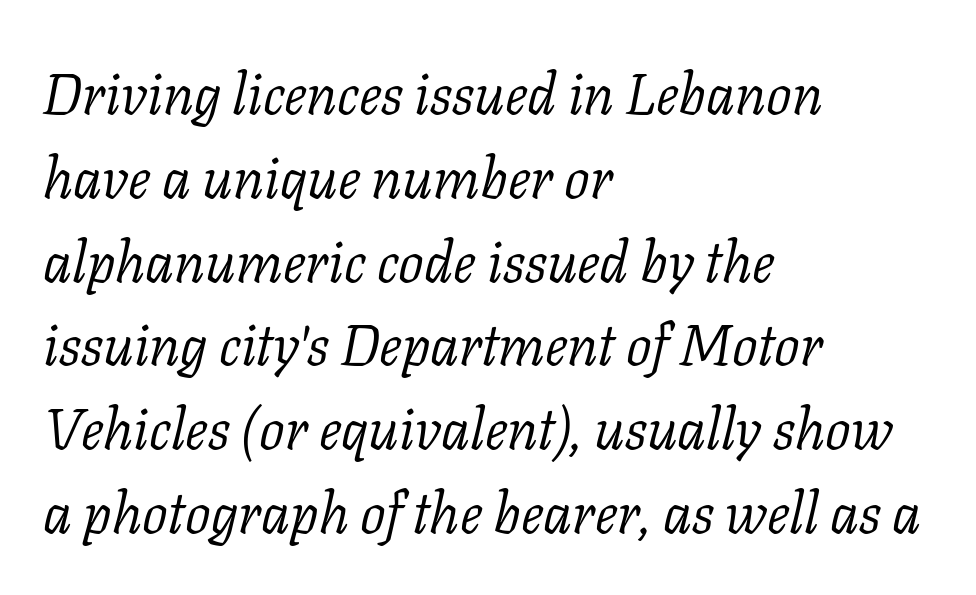
The image shows 57 px light serif type, italic (leaning right); set left-aligned, normal line spacing (1.47x), normal letter spacing, not underlined; low stroke contrast and a medium x-height.
